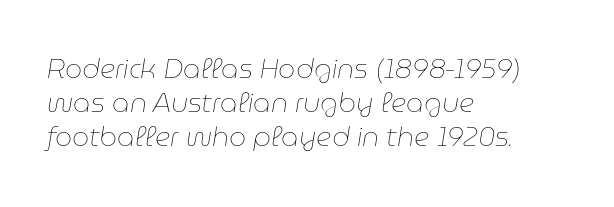
These lines sit exactly where default settings would place them. No word sits above an underline. The strokes are not fattened; the text isn't bold. Does extra space separate the letters? No, they use regular spacing.
